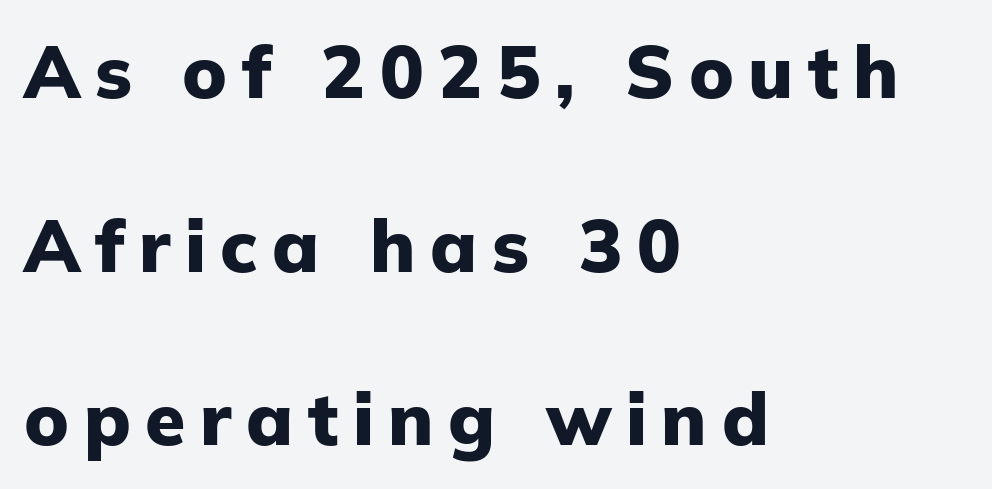
{"serif": "no", "italic": "no", "bold": "yes", "weight": "heavy", "width": "normal", "stroke_contrast": "low", "x_height": "medium", "monospaced": "no", "underline": "no", "align": "left", "line_spacing": "loose", "line_spacing_ratio": 2.38, "letter_spacing": "wide", "letter_spacing_em": 0.2, "glyph_px": 73}
